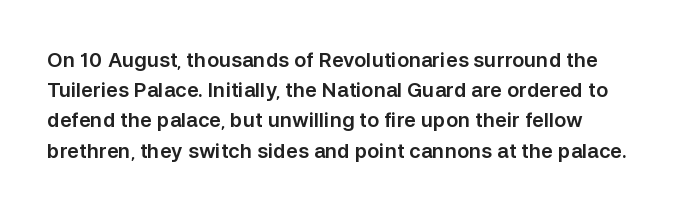
Q: Is the text italic (slanted)? A: No, it is upright.
Q: Is the text underlined? A: No.
Q: Is the spacing between letters normal or unusually wide? A: Normal.
Q: Is the spacing between lines tight, normal or loose? A: Normal.
